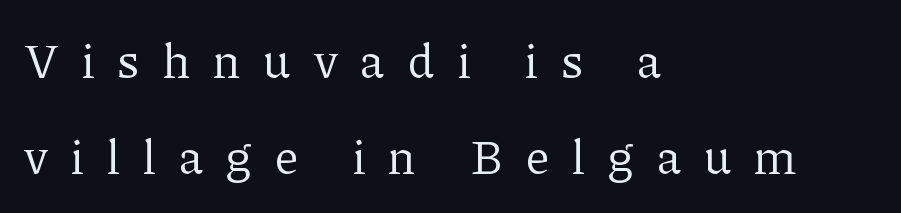
The image shows 48 px regular-weight serif type, upright; set left-aligned, loose line spacing (2.0x), unusually wide letter spacing (+0.48 em), not underlined; low stroke contrast and a medium x-height.
